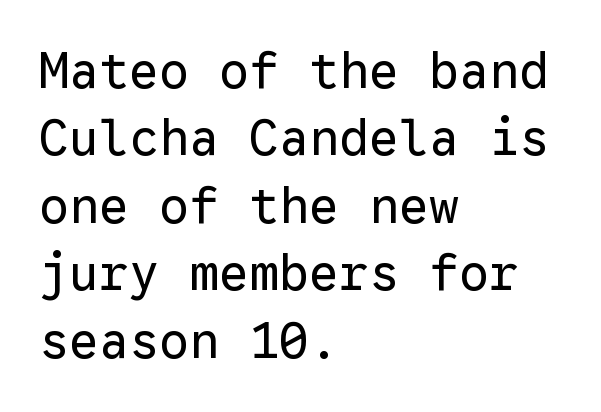
The image shows 50 px regular-weight sans-serif type, upright, monospaced; set left-aligned, normal line spacing (1.35x), normal letter spacing, not underlined; low stroke contrast and a medium x-height.
